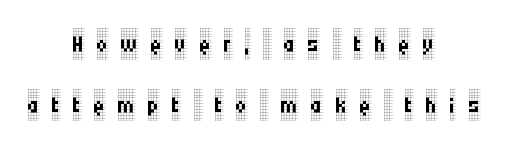
The image shows 32 px regular-weight, condensed serif type, upright; set centered, loose line spacing (1.92x), unusually wide letter spacing (+0.39 em), not underlined; low stroke contrast and a large x-height.
